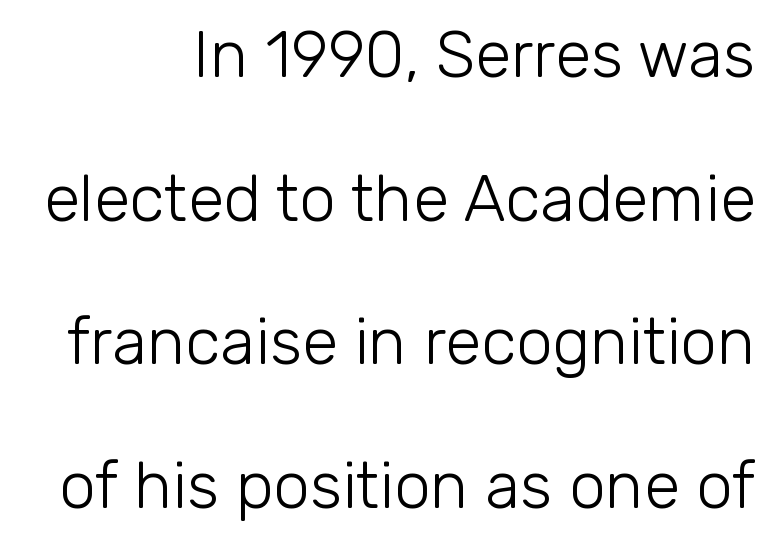
Q: Is the text bold? A: No.
Q: Is the text italic (slanted)? A: No, it is upright.
Q: Is the typeface a serif or a sans-serif typeface? A: Sans-serif.
Q: Is the text underlined? A: No.
Q: How is the paragraph aligned? A: Right-aligned.
Q: Is the spacing between letters normal or unusually wide? A: Normal.
Q: Is the spacing between lines tight, normal or loose? A: Loose.
Q: Width (condensed, normal, or wide)? A: Normal.
Q: Stroke contrast? A: Low.
Q: x-height? A: Medium.
Q: Monospaced? A: No.
